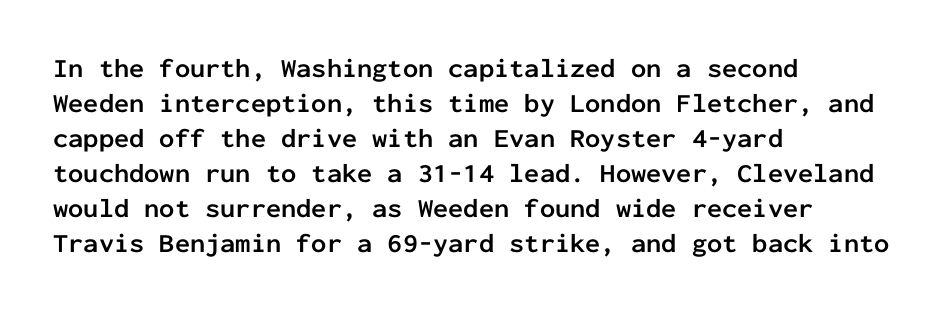
Is there much room between lines? A standard amount, neither cramped nor airy. Emphasis by weight is at full strength: bold. Each word holds together tightly as a unit, with standard inter-letter gaps. Rule under the text: the space is simply empty. Style check: upright. Does the copy run flush right? No — it runs flush left.
